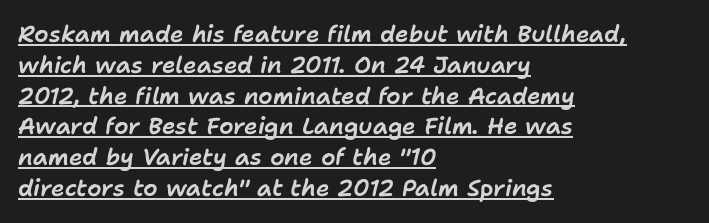
{"italic": "yes", "lean": "right", "slant_degrees": 11, "underline": "yes", "align": "left", "line_spacing": "normal", "line_spacing_ratio": 1.34, "letter_spacing": "normal", "letter_spacing_em": 0.0, "glyph_px": 23}
